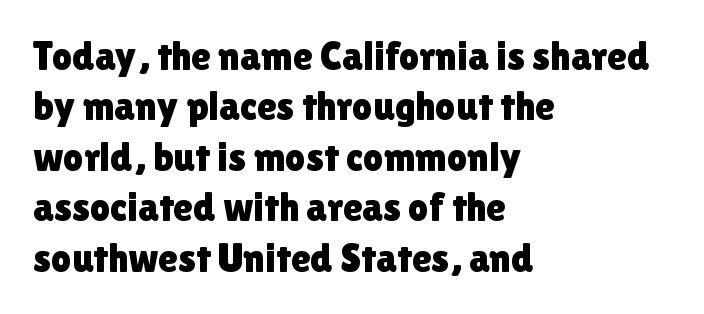
{"serif": "no", "italic": "no", "width": "normal", "stroke_contrast": "low", "x_height": "medium", "monospaced": "no", "underline": "no", "align": "left", "line_spacing": "normal", "line_spacing_ratio": 1.26, "letter_spacing": "normal", "letter_spacing_em": 0.0, "glyph_px": 40}
